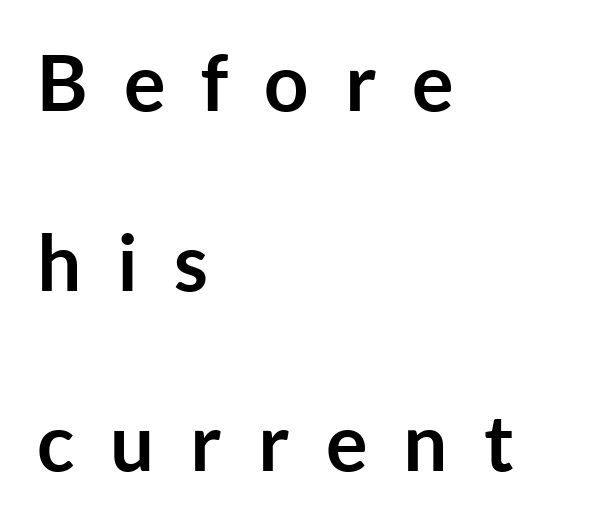
It's the straight-up-and-down kind of type. These lines are rendered in a variable-pitch font. Typeset ragged right — the left edge is the straight one. A bare baseline throughout the passage. Vertical spacing — loose.
